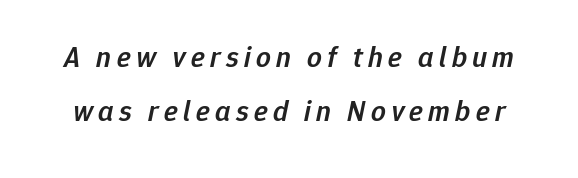
Rendered with sloped, italic letterforms. The space directly below the letters is spotless. Think of a printed novel: that variable character pitch is what you see here. How heavy is the stroke? Medium-heavy — a semibold, shy of bold.
